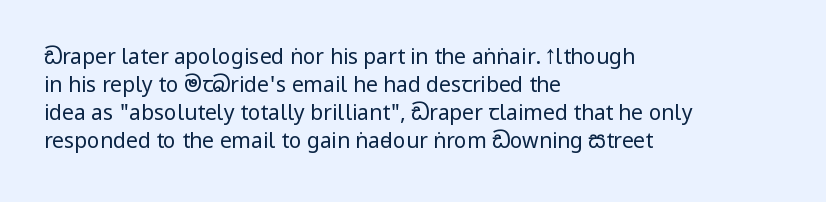
The image shows 21 px text type, upright; set left-aligned, normal line spacing (1.34x), normal letter spacing, not underlined.
